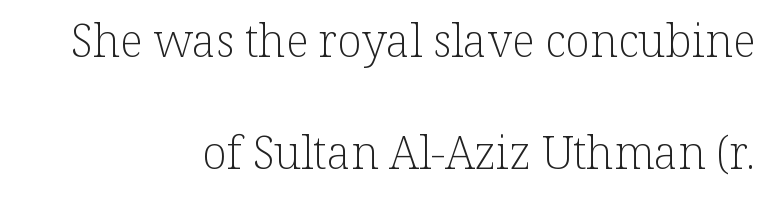
These lines stand farther apart than default settings would place them. Only glyphs here, with clear space below each row. The weight tops out at a normal text grade. The letters advance in unequal steps, a hallmark of proportional type. Is the block centered? No — it sits flush against the right margin.
